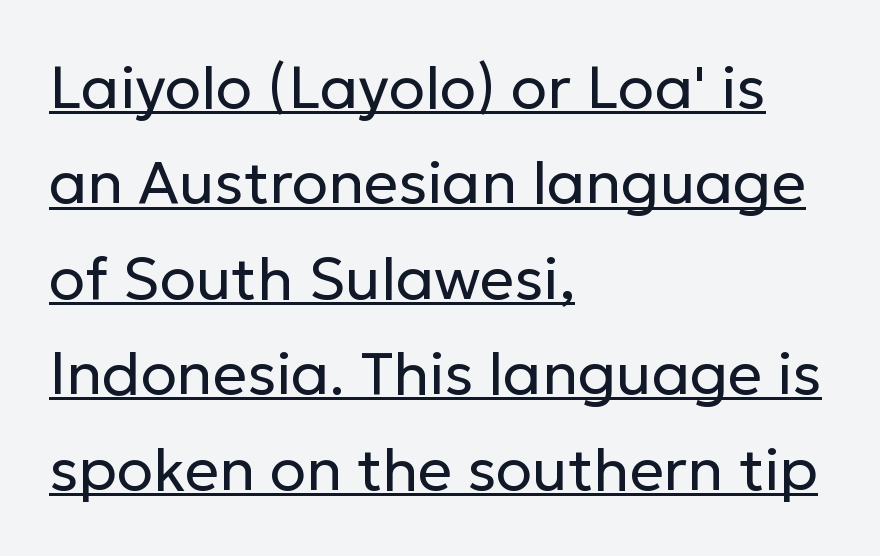
{"serif": "no", "italic": "no", "bold": "no", "weight": "regular", "width": "normal", "stroke_contrast": "low", "x_height": "medium", "monospaced": "no", "underline": "yes", "align": "left", "line_spacing": "normal", "line_spacing_ratio": 1.59, "letter_spacing": "normal", "letter_spacing_em": 0.0, "glyph_px": 60}
